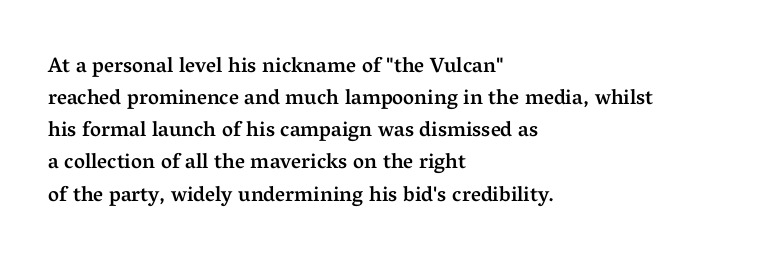
Regular leading. This sample is left-justified, so line endings fall wherever the words run out. Honestly, the letter spacing is just normal — you wouldn't notice it. The glyphs are unaccompanied by any horizontal stroke below them. Every letter is mildly thick-stroked: semibold rather than bold.
